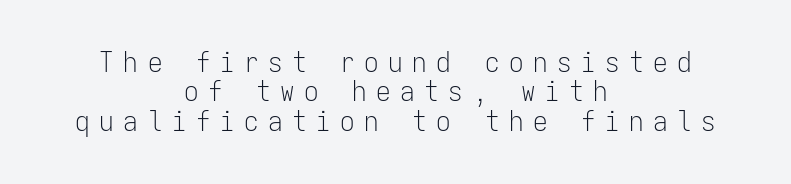
The image shows 29 px light, condensed sans-serif type, upright, monospaced; set centered, tight line spacing (1.01x), unusually wide letter spacing (+0.33 em), not underlined; low stroke contrast and a medium x-height.
